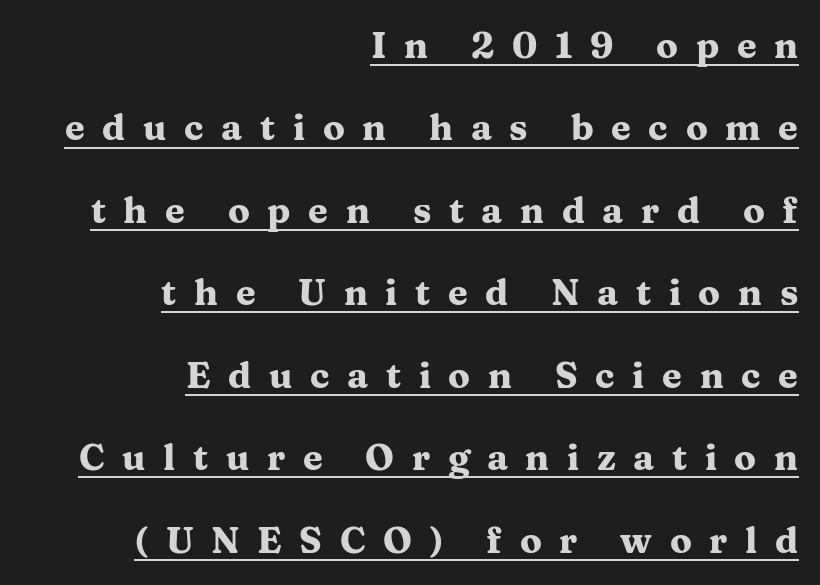
The image shows 36 px heavy, wide serif type, upright; set right-aligned, loose line spacing (2.29x), unusually wide letter spacing (+0.49 em), underlined; medium stroke contrast and a medium x-height.
